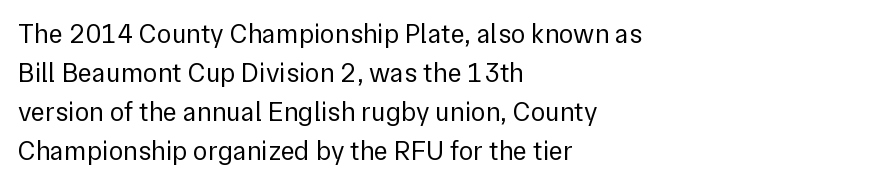
{"italic": "no", "bold": "no", "underline": "no", "align": "left", "line_spacing": "normal", "line_spacing_ratio": 1.45, "letter_spacing": "normal", "letter_spacing_em": 0.0, "glyph_px": 27}
